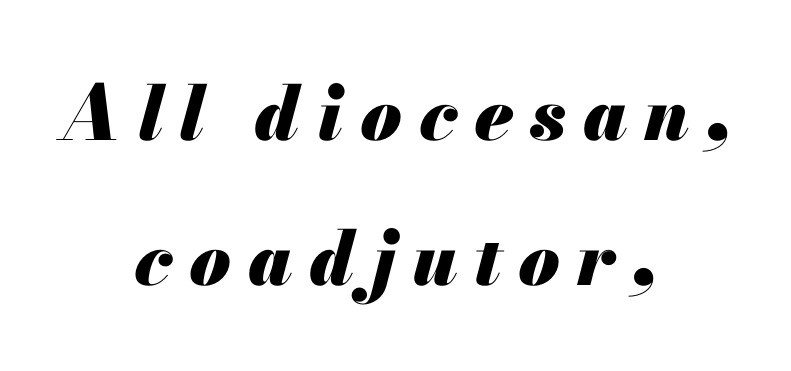
Posture: slanted. Leftover space on each line is divided equally before and after the words. In terms of weight, the rendering is a true, heavy bold. Characters follow at a spacing far wider than the type designer built in. Do the characters align in a grid? No, the font is proportional. A typesetter would call this leading open, well beyond the default.
